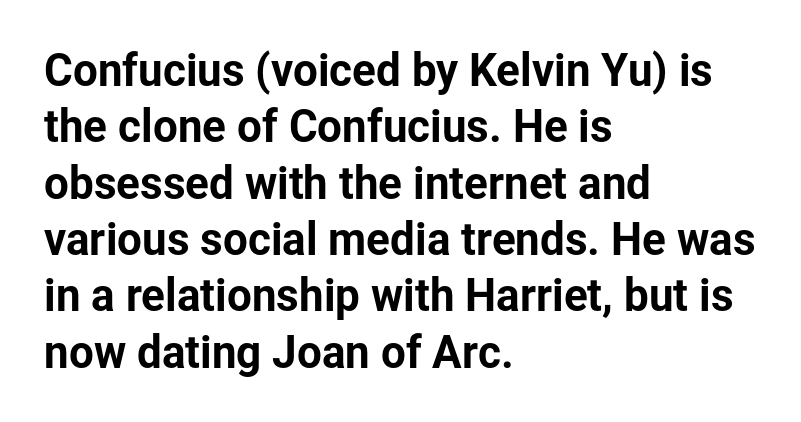
The image shows 44 px sans-serif type, upright; set left-aligned, normal line spacing (1.28x), normal letter spacing, not underlined; low stroke contrast and a medium x-height.
